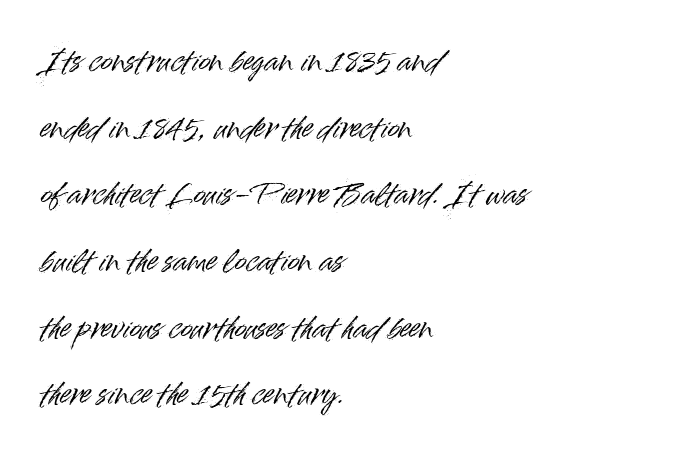
Q: Is the text italic (slanted)? A: Yes.
Q: Is the typeface a serif or a sans-serif typeface? A: Sans-serif.
Q: Is the text underlined? A: No.
Q: How is the paragraph aligned? A: Left-aligned.
Q: Is the spacing between letters normal or unusually wide? A: Normal.
Q: Is the spacing between lines tight, normal or loose? A: Loose.
Q: Width (condensed, normal, or wide)? A: Normal.
Q: Stroke contrast? A: High.
Q: x-height? A: Small.
Q: Monospaced? A: No.
